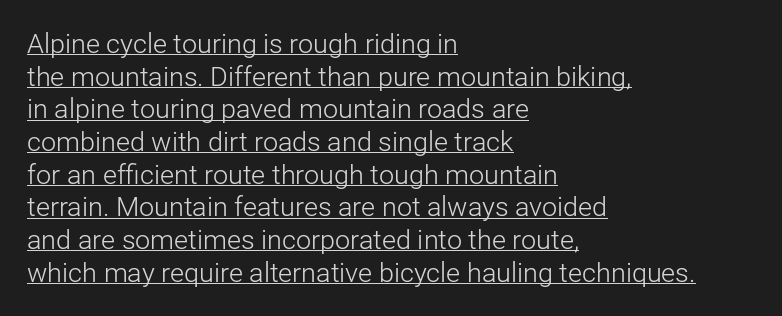
{"italic": "no", "bold": "no", "underline": "yes", "align": "left", "line_spacing_ratio": 1.21, "letter_spacing": "normal", "letter_spacing_em": 0.0, "glyph_px": 27}
